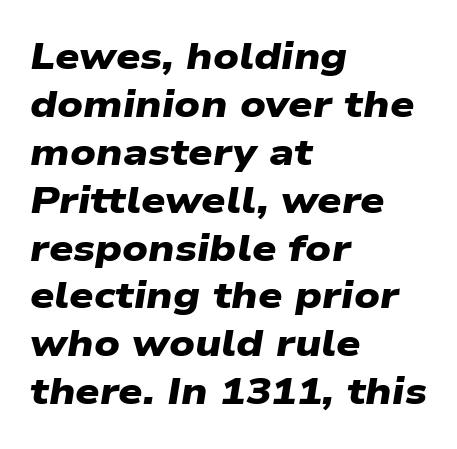
The image shows 38 px heavy, wide sans-serif type; set left-aligned, normal line spacing (1.26x), normal letter spacing, not underlined; low stroke contrast and a medium x-height.
